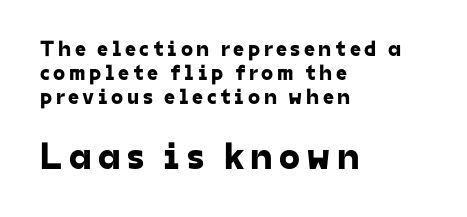
{"serif": "no", "width": "normal", "stroke_contrast": "low", "x_height": "medium", "monospaced": "no", "underline": "no", "align": "left", "line_spacing": "tight", "line_spacing_ratio": 1.08, "larger_block": "second", "size_ratio": 1.73, "glyph_px": 38}
